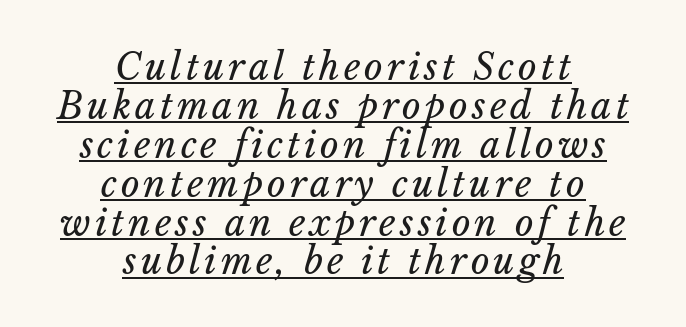
{"italic": "yes", "lean": "right", "slant_degrees": 14, "bold": "no", "weight": "regular", "width": "normal", "stroke_contrast": "low", "x_height": "medium", "monospaced": "no", "underline": "yes", "align": "center", "line_spacing": "tight", "line_spacing_ratio": 1.08, "glyph_px": 36}
